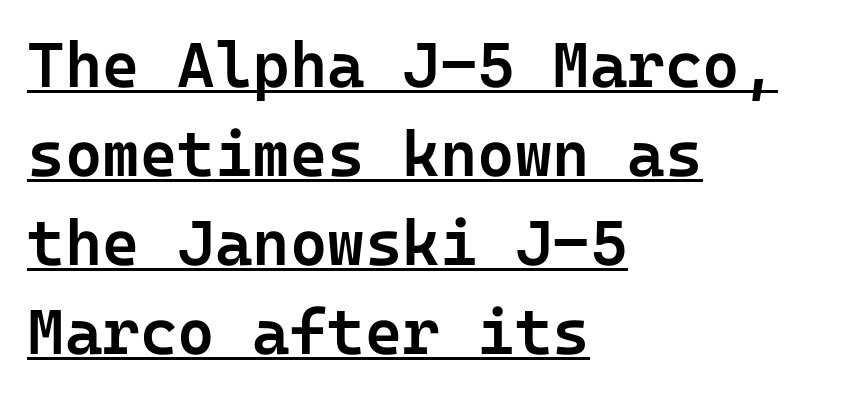
The image shows 64 px semibold sans-serif type, upright; set left-aligned, normal line spacing (1.39x), normal letter spacing, underlined; low stroke contrast and a medium x-height.
